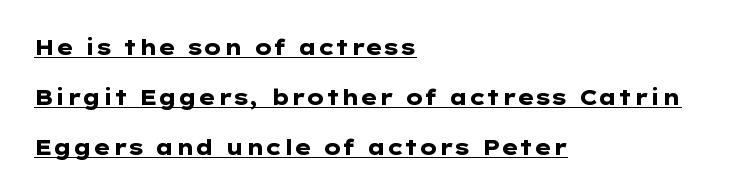
The image shows 21 px bold type, upright; set left-aligned, loose line spacing (2.39x), normal letter spacing, underlined.
